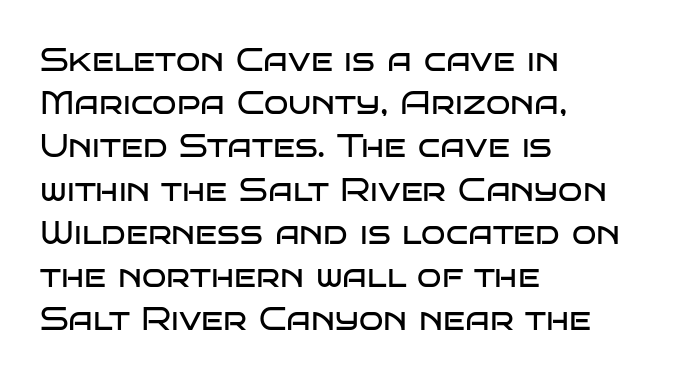
{"serif": "no", "italic": "no", "bold": "no", "weight": "regular", "width": "wide", "stroke_contrast": "low", "x_height": "large", "monospaced": "no", "underline": "no", "align": "left", "line_spacing": "normal", "line_spacing_ratio": 1.35, "letter_spacing": "normal", "letter_spacing_em": 0.0, "glyph_px": 32}
